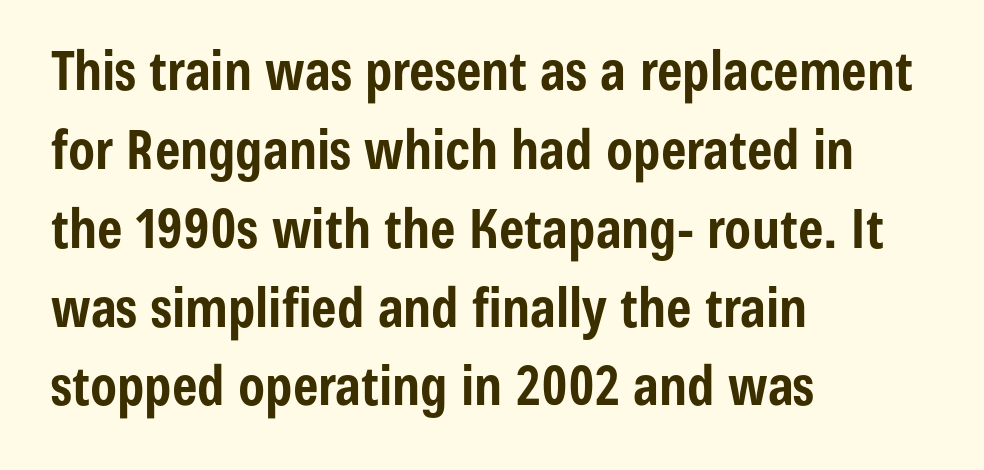
{"serif": "no", "italic": "no", "bold": "yes", "weight": "bold", "width": "condensed", "stroke_contrast": "low", "x_height": "medium", "monospaced": "no", "underline": "no", "align": "left", "line_spacing": "normal", "line_spacing_ratio": 1.46, "letter_spacing": "normal", "letter_spacing_em": 0.0, "glyph_px": 54}
